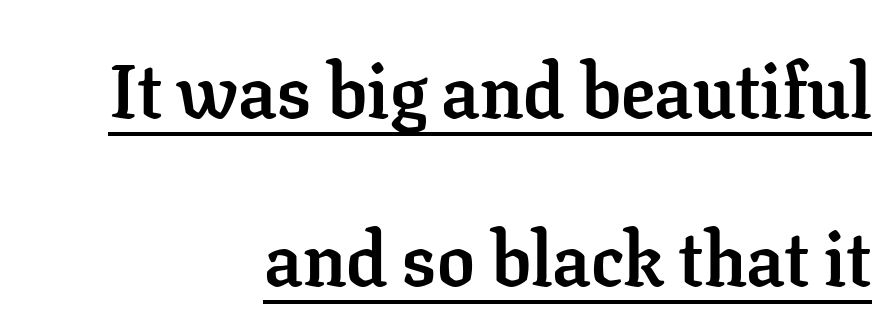
Q: Is the text bold? A: Yes.
Q: Is the text italic (slanted)? A: No, it is upright.
Q: Is the typeface a serif or a sans-serif typeface? A: Serif.
Q: Is the text underlined? A: Yes.
Q: How is the paragraph aligned? A: Right-aligned.
Q: Is the spacing between letters normal or unusually wide? A: Normal.
Q: Is the spacing between lines tight, normal or loose? A: Loose.
Q: Width (condensed, normal, or wide)? A: Normal.
Q: Stroke contrast? A: Low.
Q: x-height? A: Medium.
Q: Monospaced? A: No.
